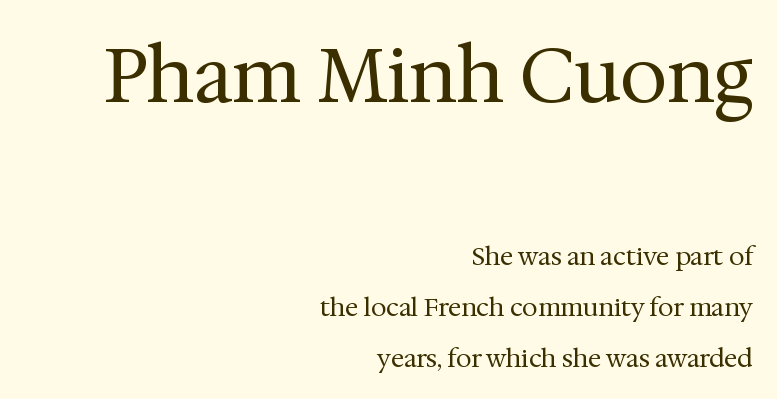
The image shows 76 px regular-weight serif type, upright; set right-aligned, loose line spacing (2.03x), normal letter spacing, not underlined; the first (top) block is 3.04x larger; medium stroke contrast and a medium x-height.
